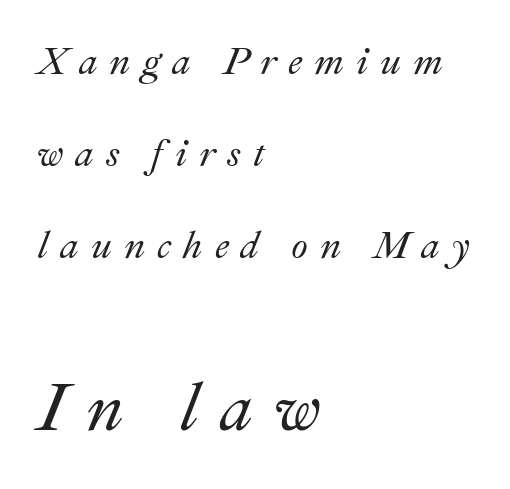
{"italic": "yes", "lean": "right", "slant_degrees": 22, "width": "normal", "stroke_contrast": "medium", "x_height": "small", "monospaced": "no", "underline": "no", "align": "left", "line_spacing": "loose", "line_spacing_ratio": 2.42, "letter_spacing": "wide", "letter_spacing_em": 0.31, "larger_block": "second", "size_ratio": 1.76, "glyph_px": 67}
